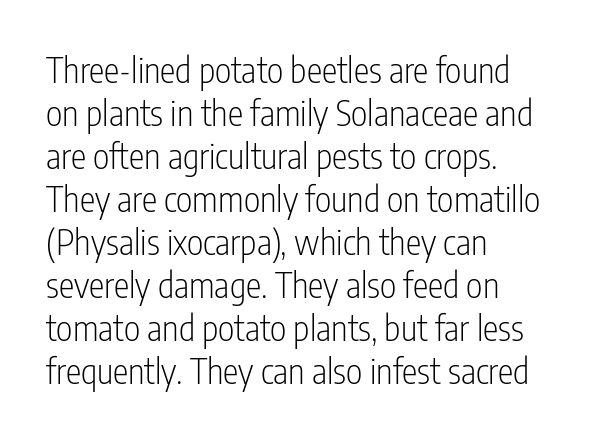
Q: Is the text bold? A: No.
Q: Is the text italic (slanted)? A: No, it is upright.
Q: Is the typeface a serif or a sans-serif typeface? A: Sans-serif.
Q: Is the text underlined? A: No.
Q: How is the paragraph aligned? A: Left-aligned.
Q: Is the spacing between letters normal or unusually wide? A: Normal.
Q: Width (condensed, normal, or wide)? A: Condensed.
Q: Stroke contrast? A: Low.
Q: x-height? A: Medium.
Q: Monospaced? A: No.
